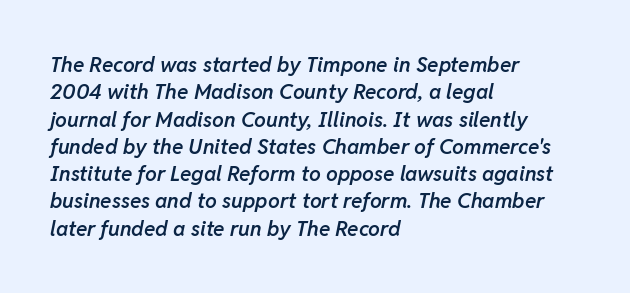
{"italic": "yes", "lean": "right", "slant_degrees": 11, "bold": "semi", "underline": "no", "align": "left", "line_spacing": "normal", "line_spacing_ratio": 1.3, "letter_spacing": "normal", "letter_spacing_em": 0.0, "glyph_px": 21}
